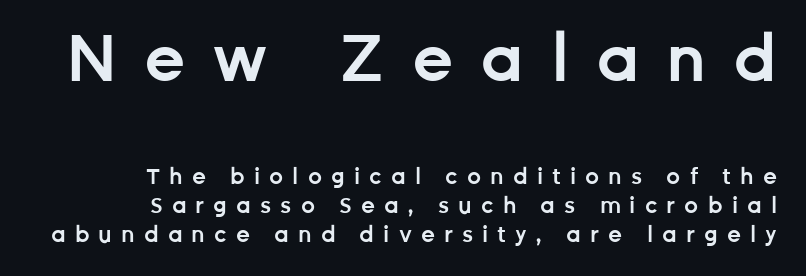
Someone cranked the tracking dial way up on this one. Between these two stacked blocks, the higher one wins on size. Varying glyph widths throughout — classic text-font behaviour. Look at the stroke-to-counter ratio: somewhat heavy, a semibold. The letters carry no serifs — their stems end cleanly without finishing strokes. The zone under the glyphs is completely vacant.
